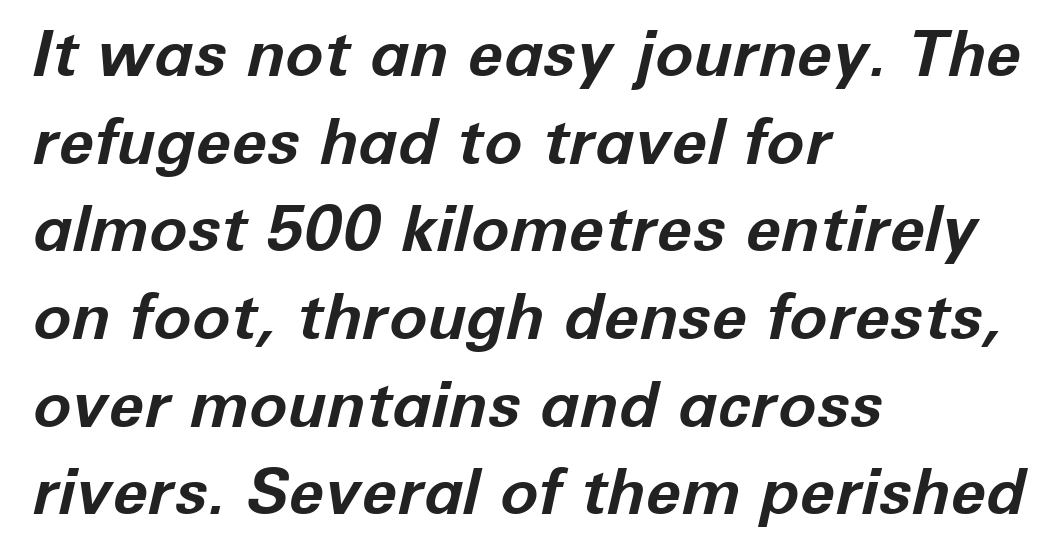
{"italic": "yes", "lean": "right", "slant_degrees": 12, "bold": "yes", "weight": "bold", "width": "normal", "stroke_contrast": "low", "x_height": "medium", "monospaced": "no", "underline": "no", "align": "left", "line_spacing": "normal", "line_spacing_ratio": 1.37, "letter_spacing": "normal", "letter_spacing_em": 0.0, "glyph_px": 64}
